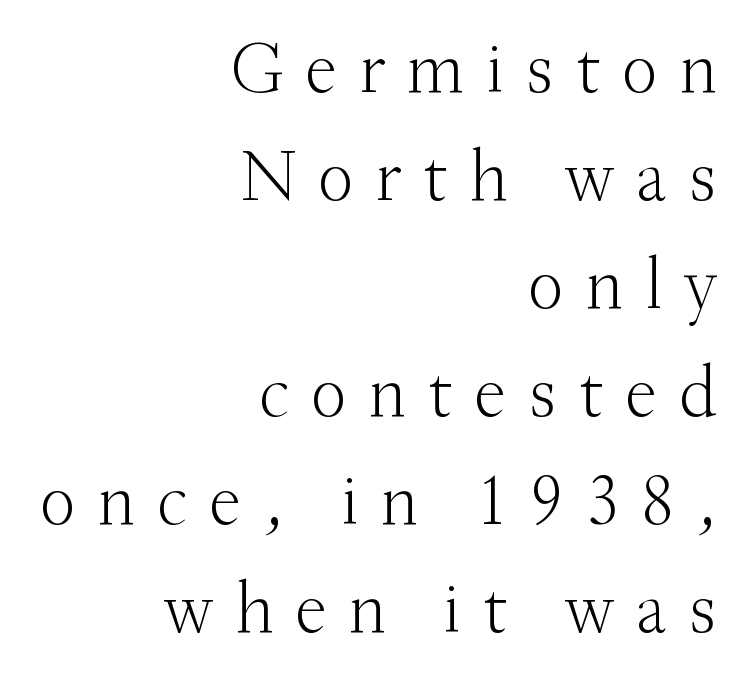
Q: Is the text bold? A: No.
Q: Is the text italic (slanted)? A: No, it is upright.
Q: Is the typeface a serif or a sans-serif typeface? A: Serif.
Q: Is the text underlined? A: No.
Q: How is the paragraph aligned? A: Right-aligned.
Q: Is the spacing between letters normal or unusually wide? A: Unusually wide.
Q: Is the spacing between lines tight, normal or loose? A: Normal.
Q: Width (condensed, normal, or wide)? A: Normal.
Q: Stroke contrast? A: Medium.
Q: x-height? A: Small.
Q: Monospaced? A: No.
